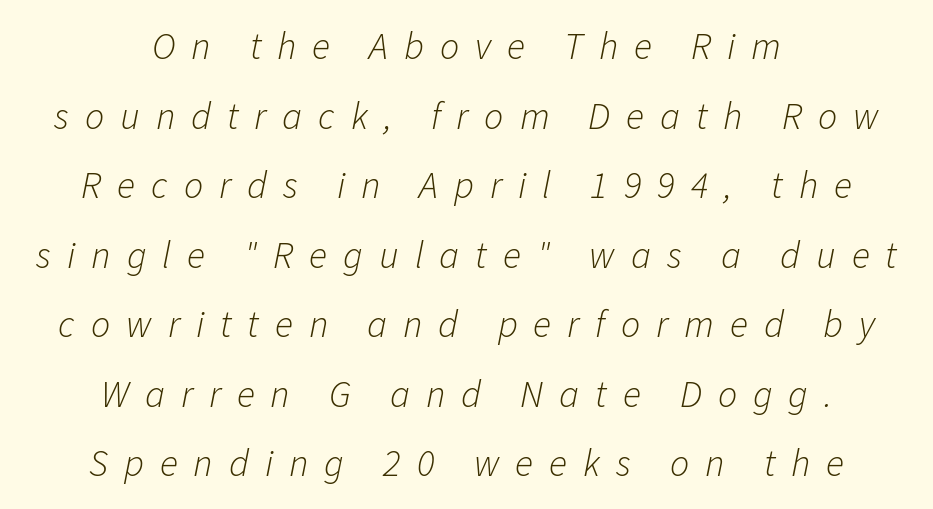
Is this a fixed-width face? No — the glyphs have proportional, varying widths. The gaps between neighbouring characters are conspicuously large. The letters look calm and open, with moderate or lighter stems. Visually the block forms a symmetrical silhouette, jagged on both flanks.
